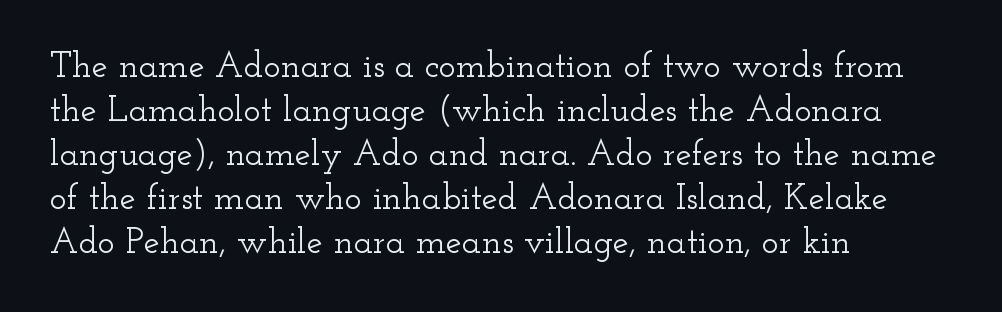
{"serif": "yes", "italic": "no", "width": "wide", "stroke_contrast": "low", "x_height": "small", "monospaced": "no", "underline": "no", "align": "left", "line_spacing_ratio": 1.22, "letter_spacing": "normal", "letter_spacing_em": 0.0, "glyph_px": 36}
